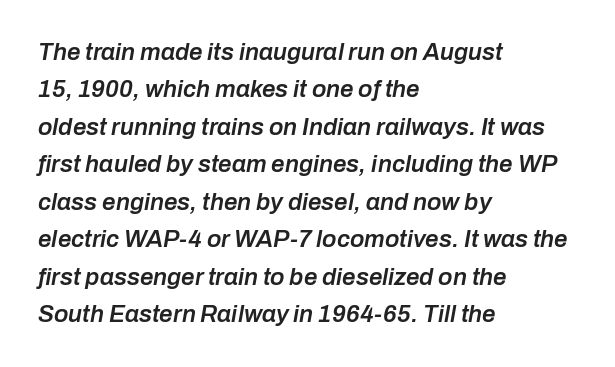
Q: Is the text bold? A: Semi-bold.
Q: Is the text italic (slanted)? A: Yes, it leans right by about 10 degrees.
Q: Is the text underlined? A: No.
Q: How is the paragraph aligned? A: Left-aligned.
Q: Is the spacing between letters normal or unusually wide? A: Normal.
Q: Is the spacing between lines tight, normal or loose? A: Normal.
